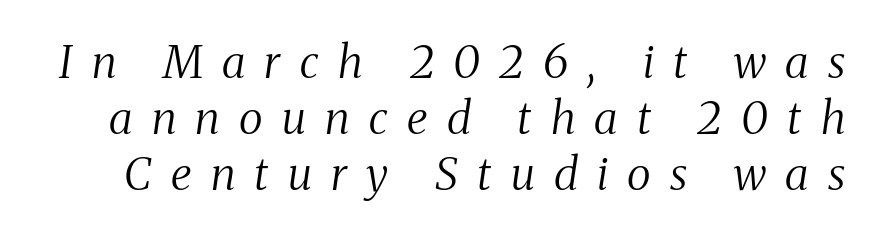
Display-style spreading of the glyphs; the letterfit is very open. The rendering shows small feet on the letterforms — a serif design. The zone under the glyphs is completely vacant. Is this a fixed-width face? No — the glyphs have proportional, varying widths.
